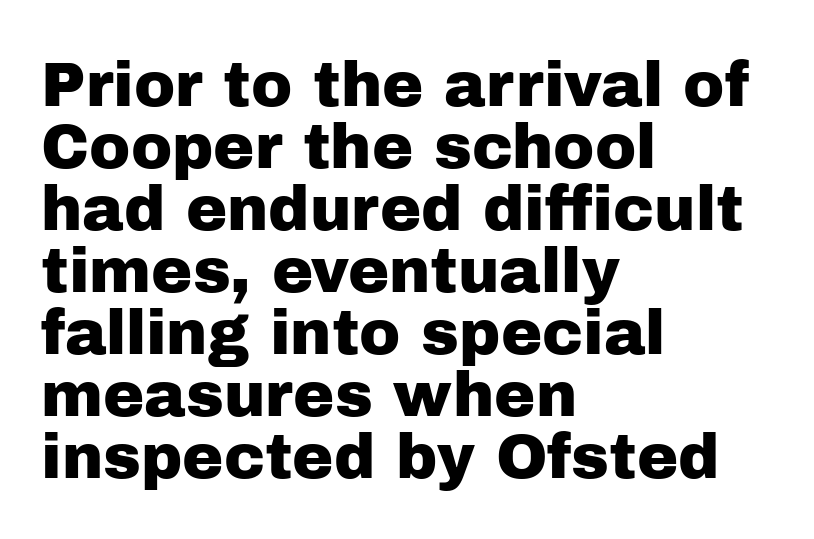
This sample is left-justified, so line endings fall wherever the words run out. Inter-character spacing is left at the font's built-in metrics. A clean baseline with only descenders dipping below it. The specimen reads as upright at a glance. A typesetter would call this proportional, since set widths differ per character. Observe the absence of serifs on each vertical stroke in this sample.
